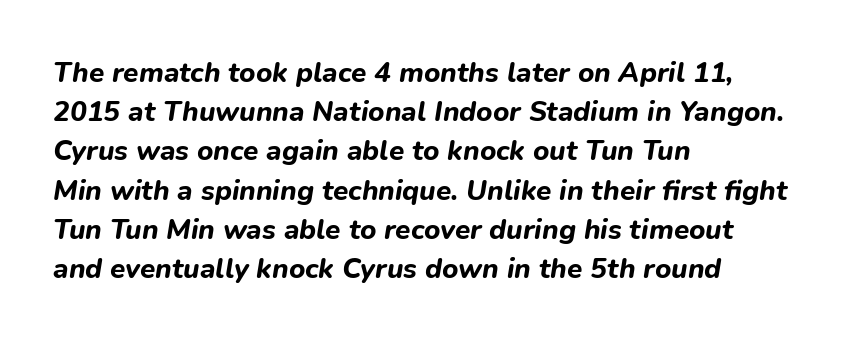
The image shows 28 px bold type, italic (leaning right); set left-aligned, normal line spacing (1.4x), normal letter spacing, not underlined; low stroke contrast and a medium x-height.
